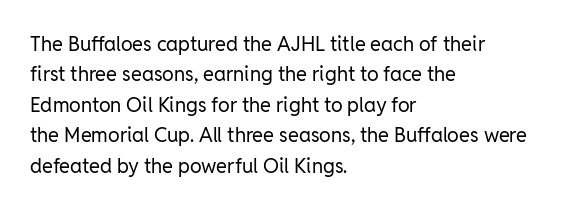
The image shows 20 px text type, upright; set left-aligned, normal line spacing (1.52x), normal letter spacing, not underlined.
